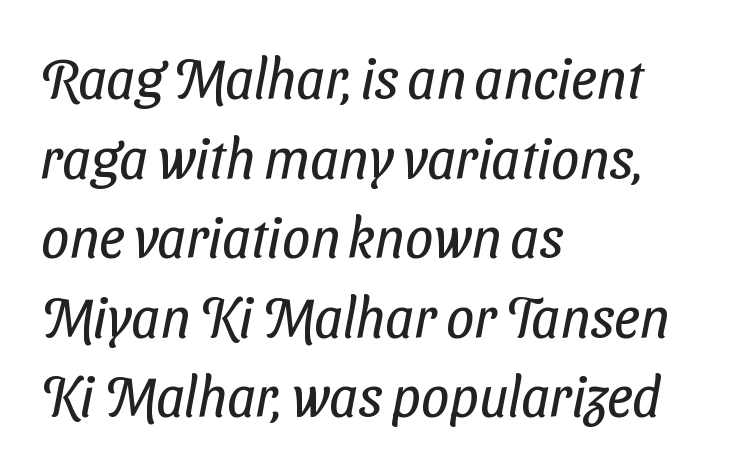
{"serif": "no", "bold": "no", "weight": "regular", "width": "condensed", "stroke_contrast": "low", "x_height": "medium", "monospaced": "no", "underline": "no", "align": "left", "line_spacing": "normal", "line_spacing_ratio": 1.42, "letter_spacing": "normal", "letter_spacing_em": 0.0, "glyph_px": 56}
